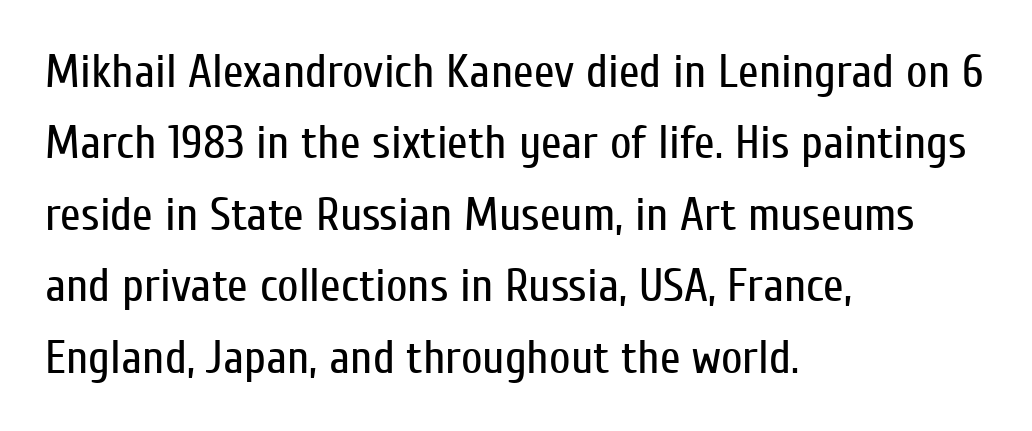
The image shows 47 px regular-weight, condensed sans-serif type, upright; set left-aligned, normal line spacing (1.52x), normal letter spacing, not underlined; low stroke contrast and a medium x-height.
